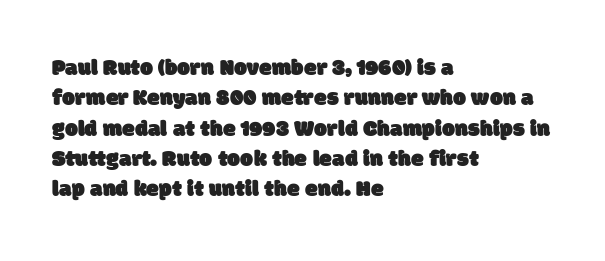
Each line starts at the same left margin while the right side varies. No extra tracking has been applied to these lines. One glance says typical: line gaps are just what's usual. The strip under each line holds only bare page.
